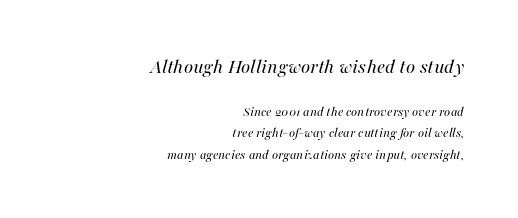
A typesetter would mark this as italic. The specimen omits any rule beneath the text block's lines. A quiet, ordinary-to-light weight characterises the typeface. If you drew a ruler down the right edge, every line would touch it. Evenly set lines give the paragraph a standard silhouette.
